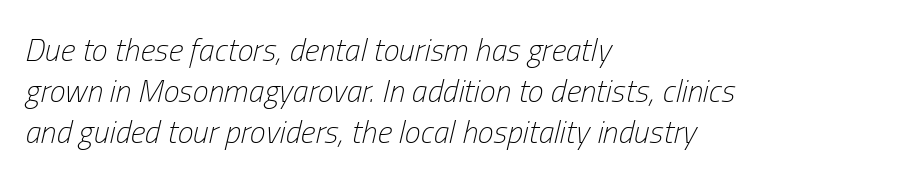
Left-aligned paragraph, ragged on the right. Decoration check: the copy has no underline. The whole block is typeset with a tilt. No letter is thick-stroked: the sample isn't bold. Look at the tracking — it's just the regular setting, nothing added. Note the varied advance widths — an 'i' is clearly narrower than an 'm'.
